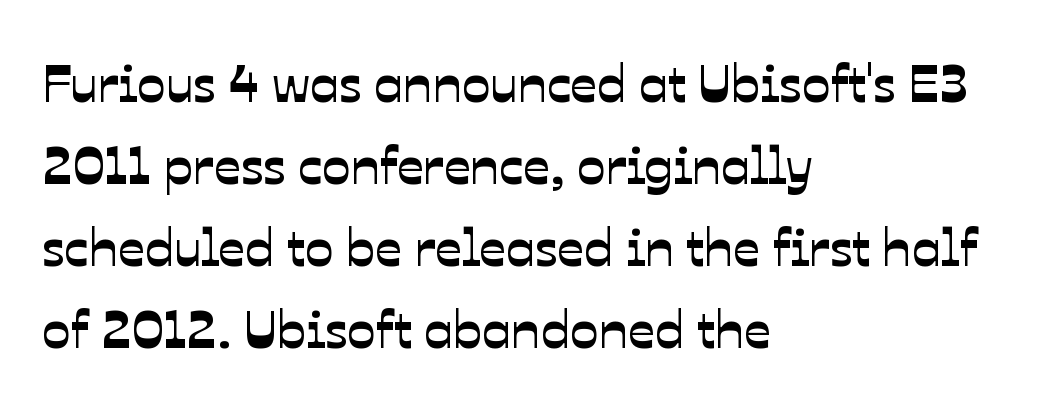
The letters sit at their default tracking, neither squeezed nor spread. Short and long lines alike share a common starting point at left. The baseline area is clear. The vertical gap from one line to the next is medium. Look at the bottom of the vertical strokes: they stop flat, with no serifs. Note the varied advance widths — an 'i' is clearly narrower than an 'm'.
